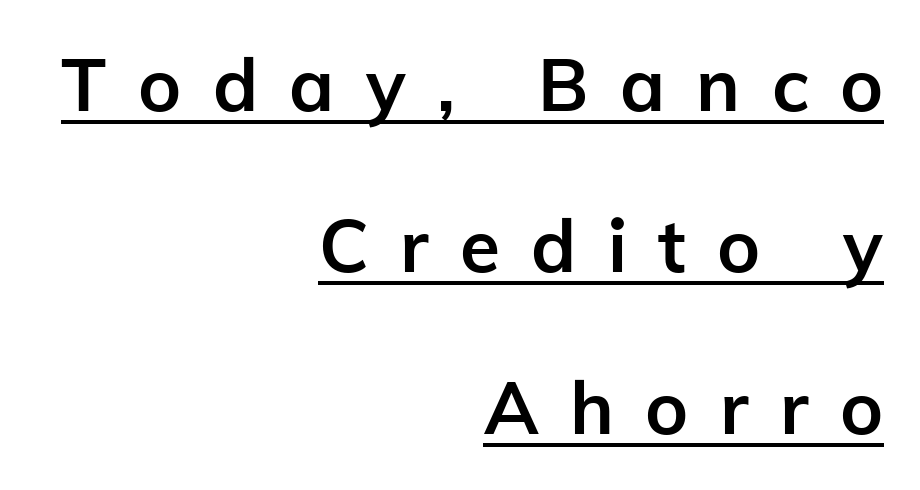
Does the type have serifs? No, each stem ends abruptly. The typography opts for an upright posture over an oblique one. Varying glyph widths throughout — classic text-font behaviour. Its strokes are broad and dark, the hallmark of bold type. Regarding leading, the lines here are spaced well apart. Casual observation: everything's shoved over to the right.
